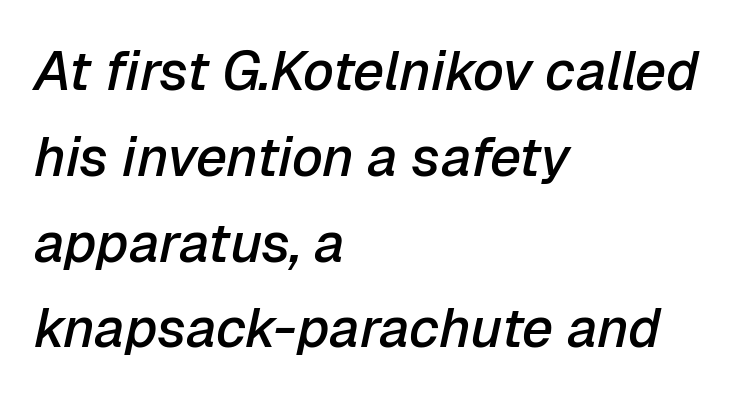
{"italic": "yes", "lean": "right", "slant_degrees": 12, "bold": "semi", "weight": "semibold", "width": "normal", "stroke_contrast": "low", "x_height": "medium", "monospaced": "no", "underline": "no", "align": "left", "line_spacing": "normal", "line_spacing_ratio": 1.56, "letter_spacing": "normal", "letter_spacing_em": 0.0, "glyph_px": 55}
